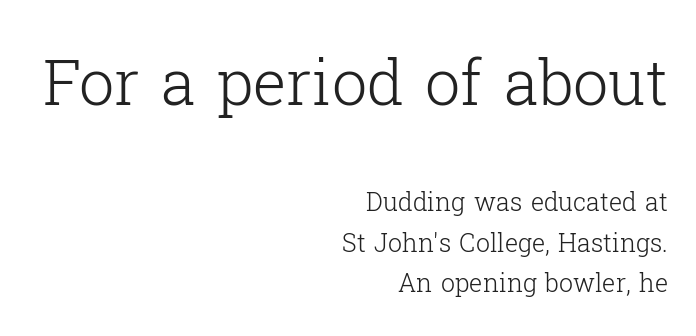
{"serif": "yes", "italic": "no", "bold": "no", "weight": "light", "width": "normal", "stroke_contrast": "low", "x_height": "medium", "monospaced": "no", "underline": "no", "align": "right", "line_spacing": "normal", "line_spacing_ratio": 1.62, "letter_spacing": "normal", "letter_spacing_em": 0.0, "larger_block": "first", "size_ratio": 2.52, "glyph_px": 63}
